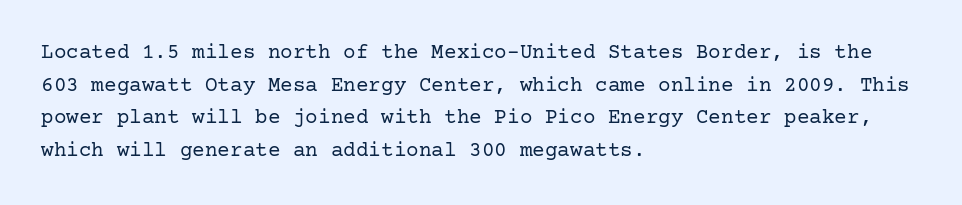
The axis of the letterforms is exactly vertical. Here the glyphs are tracked normally, forming tight word shapes. Descenders hang freely into open space. Line beginnings align vertically; line endings do not. The rows are spaced the way most documents space them.
